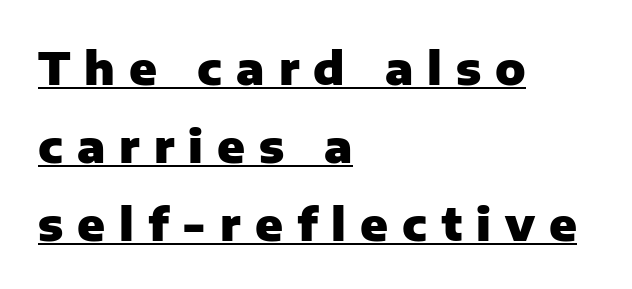
{"serif": "no", "italic": "no", "bold": "yes", "weight": "heavy", "width": "normal", "stroke_contrast": "low", "x_height": "medium", "monospaced": "no", "underline": "yes", "align": "left", "line_spacing_ratio": 1.73, "letter_spacing": "wide", "letter_spacing_em": 0.31, "glyph_px": 45}
